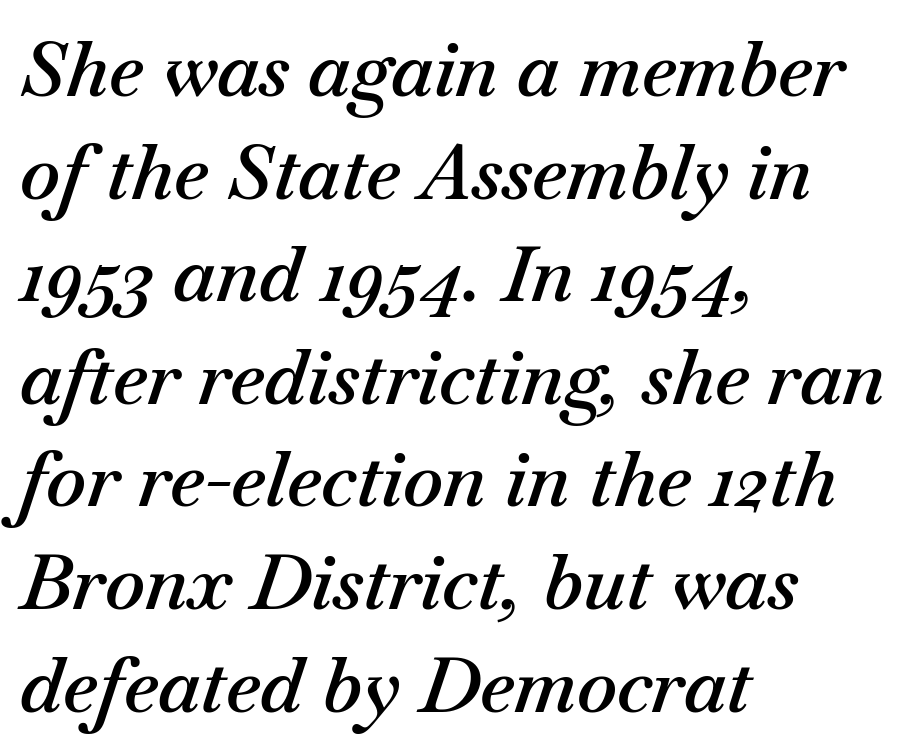
Q: Is the text bold? A: Semi-bold.
Q: Is the text italic (slanted)? A: Yes, it leans right by about 18 degrees.
Q: Is the text underlined? A: No.
Q: How is the paragraph aligned? A: Left-aligned.
Q: Is the spacing between letters normal or unusually wide? A: Normal.
Q: Is the spacing between lines tight, normal or loose? A: Normal.
Q: Width (condensed, normal, or wide)? A: Normal.
Q: Stroke contrast? A: Medium.
Q: x-height? A: Small.
Q: Monospaced? A: No.
